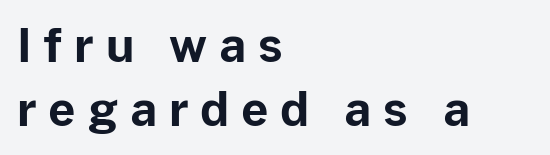
Beneath every word, the page is bare. This sample uses expanded letter spacing, leaving extra air between glyphs. Is this a fixed-width face? No — the glyphs have proportional, varying widths. Rows of type keep a routine distance in the vertical direction. Every letter is thick-stroked: bold, no question.
